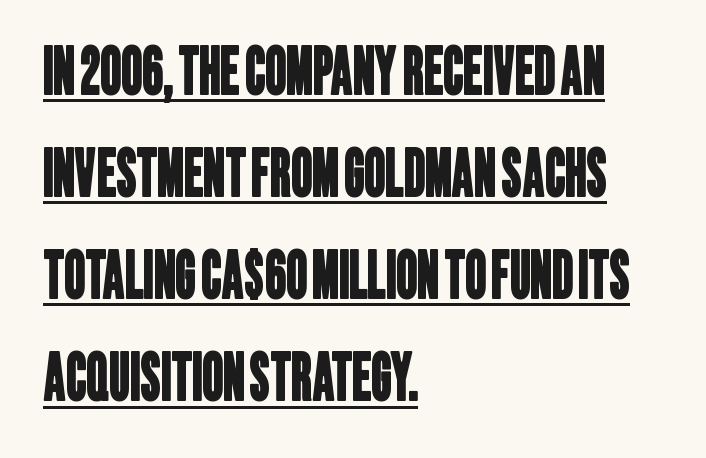
Here the designer chose a conventional face with non-uniform glyph widths. Spacing between characters is what you'd get straight out of the box. Is there an underline? Yes — a line sits under the letters. This rendering employs a face without finishing strokes, i.e., a sans-serif. Horizontal bands of white between lines are of average thickness.
